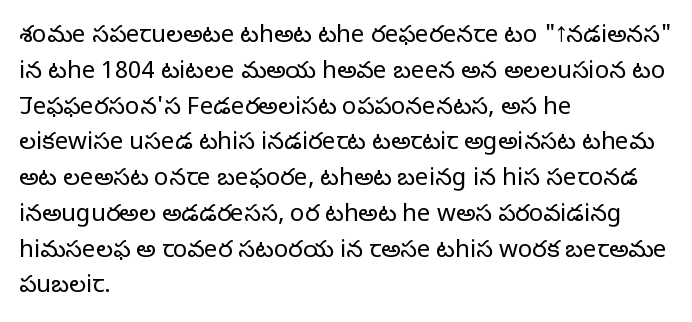
Q: Is the text bold? A: No.
Q: Is the text italic (slanted)? A: No, it is upright.
Q: Is the text underlined? A: No.
Q: How is the paragraph aligned? A: Left-aligned.
Q: Is the spacing between letters normal or unusually wide? A: Normal.
Q: Is the spacing between lines tight, normal or loose? A: Normal.
